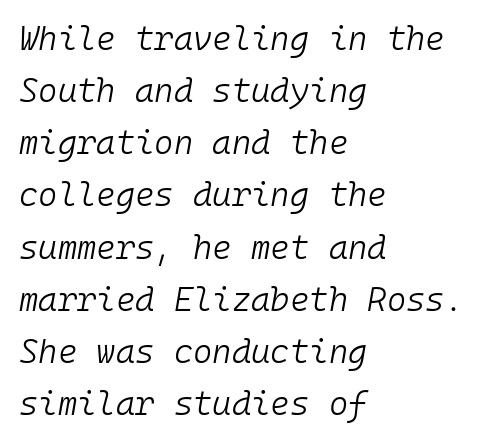
Q: Is the text bold? A: No.
Q: Is the text italic (slanted)? A: Yes, it leans right by about 10 degrees.
Q: Is the text underlined? A: No.
Q: How is the paragraph aligned? A: Left-aligned.
Q: Is the spacing between letters normal or unusually wide? A: Normal.
Q: Is the spacing between lines tight, normal or loose? A: Normal.
Q: Width (condensed, normal, or wide)? A: Normal.
Q: Stroke contrast? A: Low.
Q: x-height? A: Medium.
Q: Monospaced? A: Yes.
